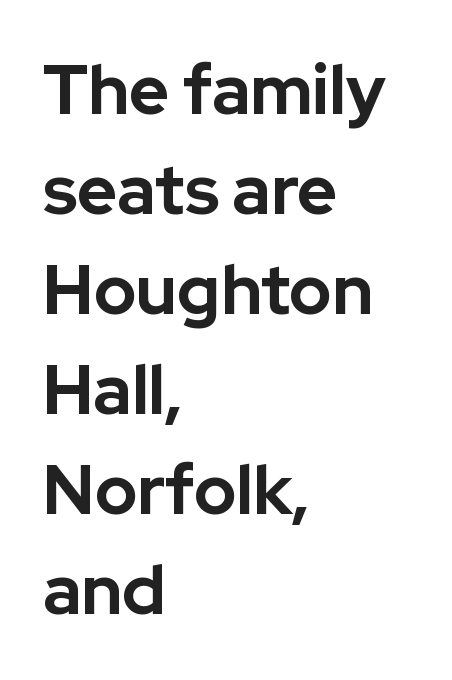
Q: Is the text bold? A: Yes.
Q: Is the text italic (slanted)? A: No, it is upright.
Q: Is the typeface a serif or a sans-serif typeface? A: Sans-serif.
Q: Is the text underlined? A: No.
Q: How is the paragraph aligned? A: Left-aligned.
Q: Is the spacing between letters normal or unusually wide? A: Normal.
Q: Is the spacing between lines tight, normal or loose? A: Normal.
Q: Width (condensed, normal, or wide)? A: Normal.
Q: Stroke contrast? A: Low.
Q: x-height? A: Medium.
Q: Monospaced? A: No.
